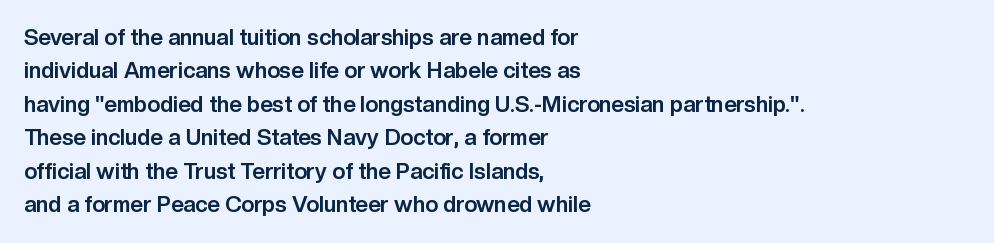
Q: Is the text bold? A: Yes.
Q: Is the text italic (slanted)? A: No, it is upright.
Q: Is the text underlined? A: No.
Q: How is the paragraph aligned? A: Left-aligned.
Q: Is the spacing between letters normal or unusually wide? A: Normal.
Q: Is the spacing between lines tight, normal or loose? A: Normal.
